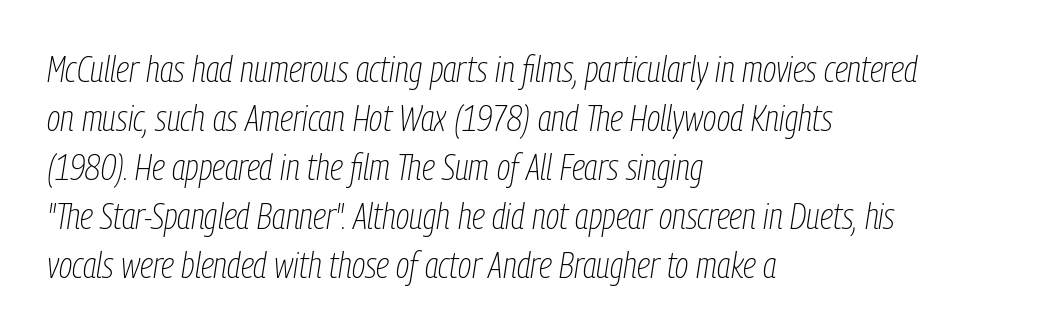
{"italic": "yes", "lean": "right", "slant_degrees": 9, "bold": "no", "weight": "thin", "width": "condensed", "stroke_contrast": "low", "x_height": "medium", "monospaced": "no", "underline": "no", "align": "left", "line_spacing": "normal", "line_spacing_ratio": 1.36, "letter_spacing": "normal", "letter_spacing_em": 0.0, "glyph_px": 36}
